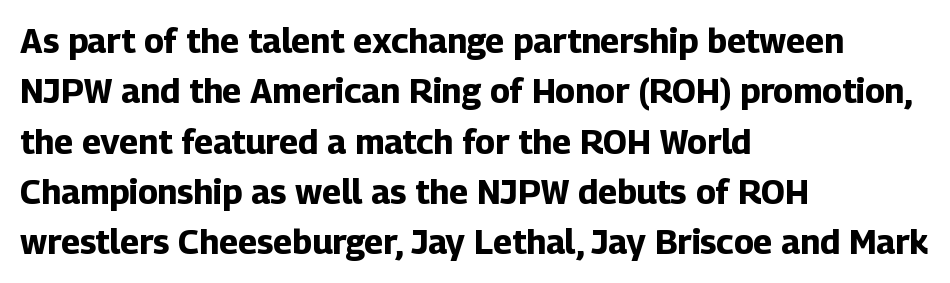
Q: Is the text bold? A: Yes.
Q: Is the text italic (slanted)? A: No, it is upright.
Q: Is the typeface a serif or a sans-serif typeface? A: Sans-serif.
Q: Is the text underlined? A: No.
Q: How is the paragraph aligned? A: Left-aligned.
Q: Is the spacing between letters normal or unusually wide? A: Normal.
Q: Is the spacing between lines tight, normal or loose? A: Normal.
Q: Width (condensed, normal, or wide)? A: Normal.
Q: Stroke contrast? A: Low.
Q: x-height? A: Medium.
Q: Monospaced? A: No.
